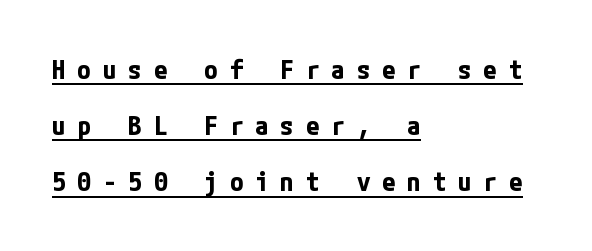
Inter-character spacing is expanded well beyond the font's built-in metrics. Ascenders rise straight up at ninety degrees. Summary of weight: heavy, a full bold. Does a line run under the words? Yes, clearly. The block of text is sparse from top to bottom, with ample space between rows. Line beginnings align vertically; line endings do not.
